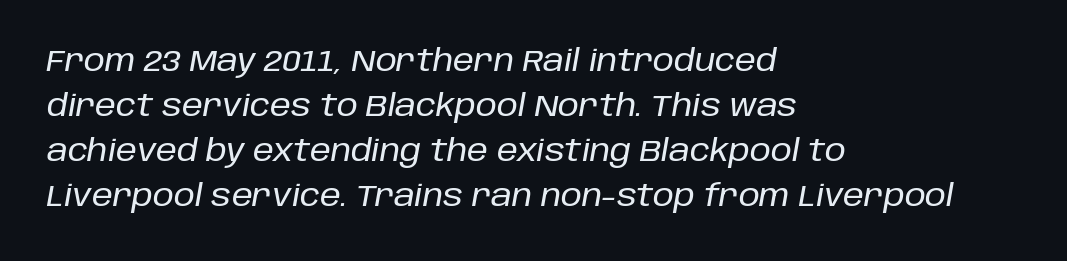
Q: Is the text italic (slanted)? A: Yes, it leans right by about 10 degrees.
Q: Is the text underlined? A: No.
Q: How is the paragraph aligned? A: Left-aligned.
Q: Is the spacing between letters normal or unusually wide? A: Normal.
Q: Is the spacing between lines tight, normal or loose? A: Normal.
Q: Width (condensed, normal, or wide)? A: Normal.
Q: Stroke contrast? A: Low.
Q: x-height? A: Large.
Q: Monospaced? A: No.
